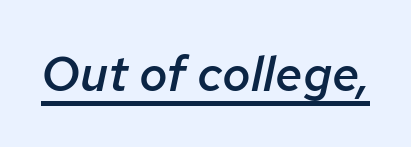
Check the space under the baseline: a stroke is drawn there. It's the slanting kind of type. Stroke thickness is moderately raised; the sample reads as semibold. Standard letterfit; no display-style spreading of the glyphs. Varying glyph widths throughout — classic text-font behaviour.
